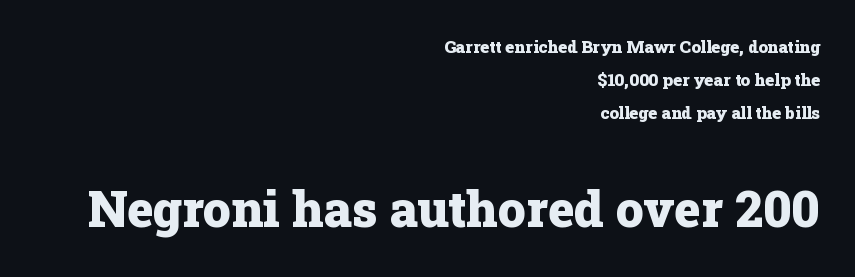
A student would call this right alignment; a typographer would say flush right, rag left. The passage shown stacks its lines with a broad gap. Bold? Absolutely — the strokes are thick and heavy. Designer's note — italics off, roman on. What kind of face is this? One with serifs. Here the glyphs are tracked normally, forming tight word shapes.
